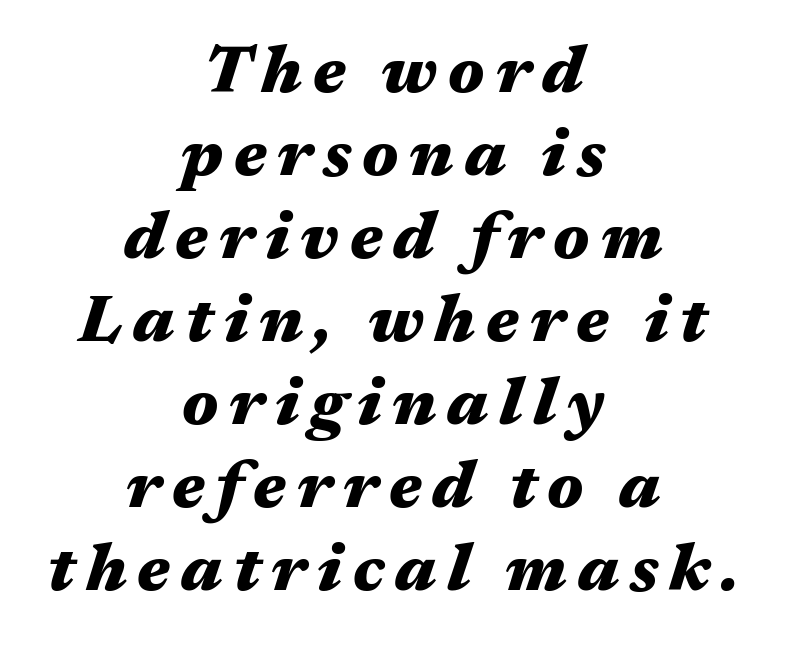
{"italic": "yes", "lean": "right", "slant_degrees": 17, "bold": "yes", "weight": "heavy", "width": "wide", "stroke_contrast": "medium", "x_height": "medium", "monospaced": "no", "underline": "no", "align": "center", "line_spacing_ratio": 1.24, "glyph_px": 67}
